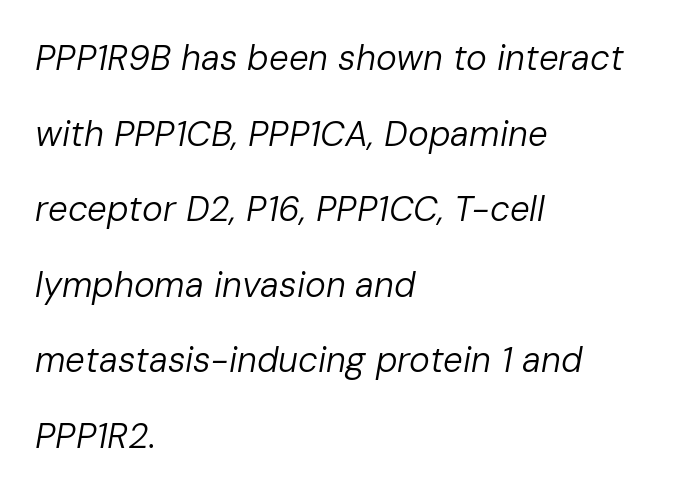
{"italic": "yes", "lean": "right", "slant_degrees": 10, "bold": "no", "weight": "regular", "width": "normal", "stroke_contrast": "low", "x_height": "medium", "monospaced": "no", "underline": "no", "align": "left", "line_spacing": "loose", "line_spacing_ratio": 2.16, "letter_spacing": "normal", "letter_spacing_em": 0.0, "glyph_px": 35}
